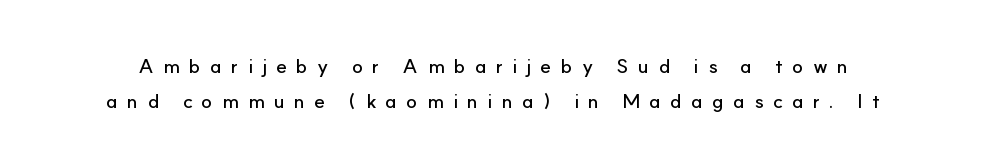
Q: Is the text italic (slanted)? A: No, it is upright.
Q: Is the text underlined? A: No.
Q: Is the spacing between letters normal or unusually wide? A: Unusually wide.
